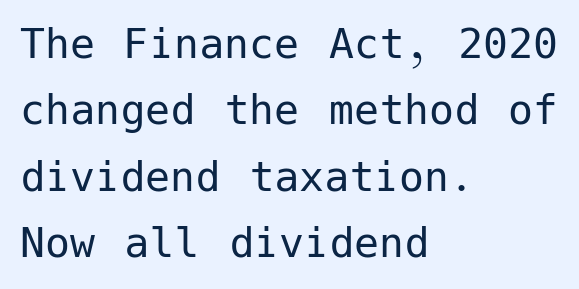
{"serif": "no", "italic": "no", "bold": "no", "weight": "regular", "width": "normal", "stroke_contrast": "low", "x_height": "medium", "underline": "no", "align": "left", "line_spacing": "normal", "line_spacing_ratio": 1.33, "letter_spacing": "normal", "letter_spacing_em": 0.0, "glyph_px": 50}
